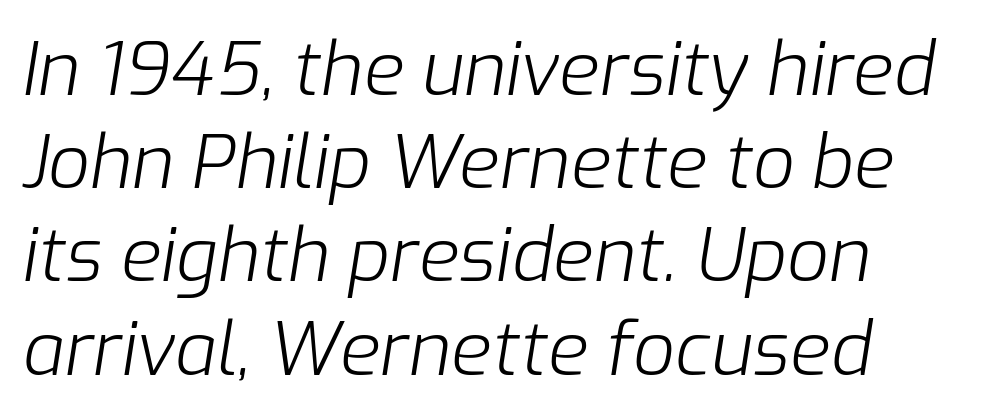
{"italic": "yes", "lean": "right", "slant_degrees": 9, "bold": "no", "weight": "light", "width": "normal", "stroke_contrast": "low", "x_height": "medium", "monospaced": "no", "underline": "no", "align": "left", "line_spacing": "normal", "line_spacing_ratio": 1.26, "letter_spacing": "normal", "letter_spacing_em": 0.0, "glyph_px": 74}
